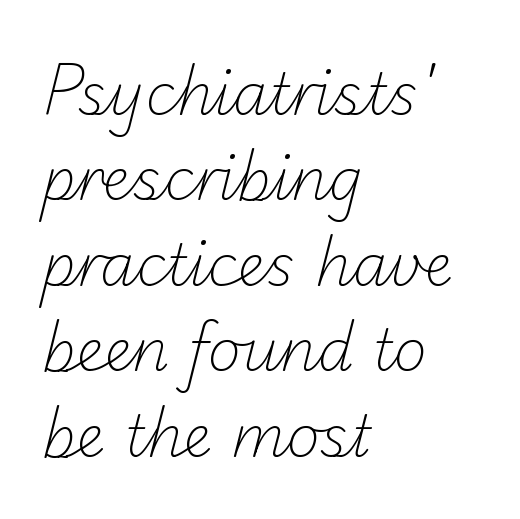
Q: Is the text bold? A: No.
Q: Is the typeface a serif or a sans-serif typeface? A: Sans-serif.
Q: Is the text underlined? A: No.
Q: How is the paragraph aligned? A: Left-aligned.
Q: Is the spacing between letters normal or unusually wide? A: Normal.
Q: Is the spacing between lines tight, normal or loose? A: Normal.
Q: Width (condensed, normal, or wide)? A: Normal.
Q: Stroke contrast? A: Low.
Q: x-height? A: Small.
Q: Monospaced? A: No.
